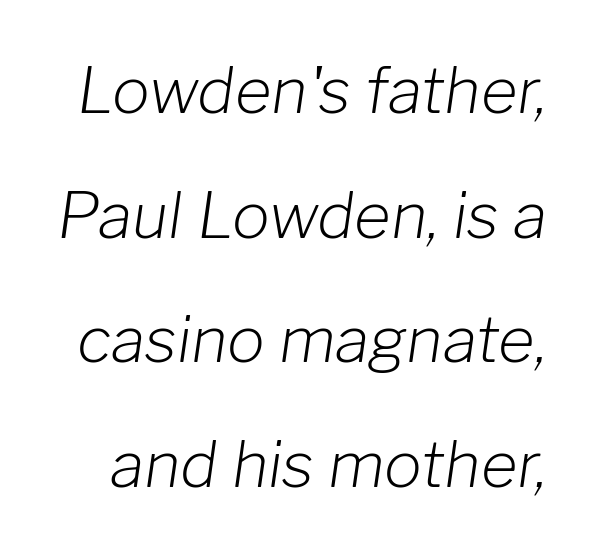
Q: Is the text bold? A: No.
Q: Is the text italic (slanted)? A: Yes, it leans right by about 8 degrees.
Q: Is the text underlined? A: No.
Q: Is the spacing between letters normal or unusually wide? A: Normal.
Q: Is the spacing between lines tight, normal or loose? A: Loose.
Q: Width (condensed, normal, or wide)? A: Normal.
Q: Stroke contrast? A: Low.
Q: x-height? A: Medium.
Q: Monospaced? A: No.
